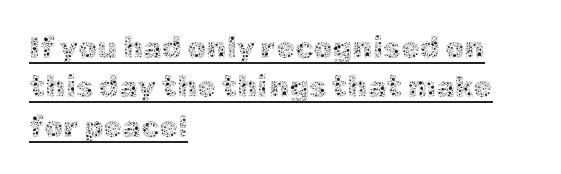
The image shows 30 px thin type, upright; set left-aligned, normal line spacing (1.31x), normal letter spacing, underlined; a medium x-height.
